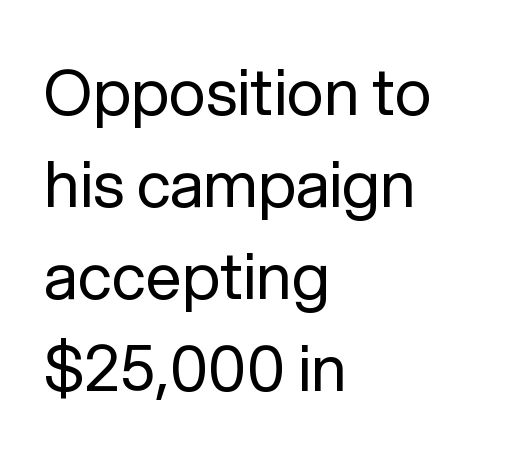
{"serif": "no", "italic": "no", "bold": "no", "weight": "regular", "width": "normal", "stroke_contrast": "low", "x_height": "medium", "monospaced": "no", "underline": "no", "align": "left", "line_spacing": "normal", "line_spacing_ratio": 1.44, "letter_spacing": "normal", "letter_spacing_em": 0.0, "glyph_px": 64}
